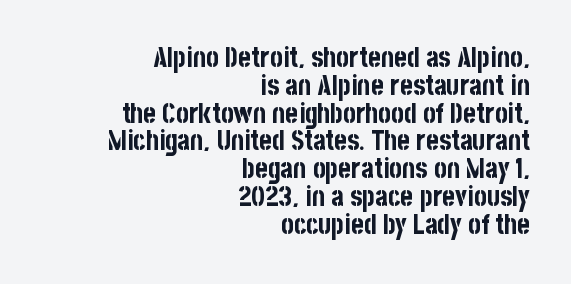
Summary of weight: heavy, a full bold. Decoration check: the copy has no underline. This is the regular roman posture of the typeface. Line endings align vertically; line beginnings do not. Leading is clearly below the norm, producing a dense column.
